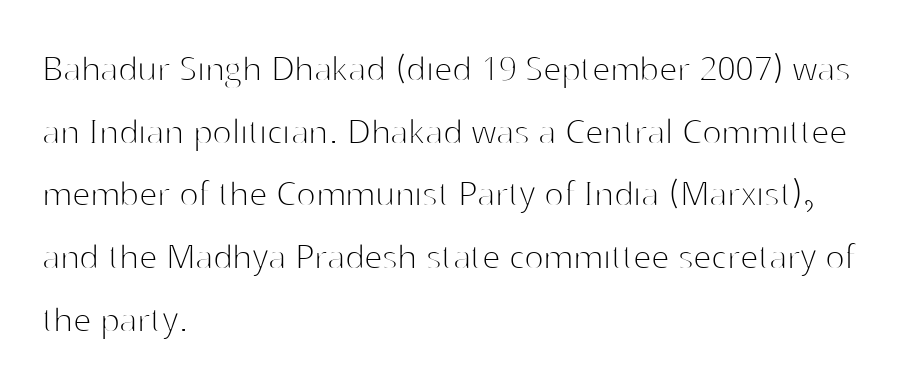
The image shows 41 px thin sans-serif type, upright; set left-aligned, normal line spacing (1.53x), normal letter spacing, not underlined; high stroke contrast and a medium x-height.
